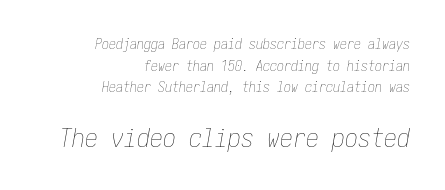
{"italic": "yes", "lean": "right", "slant_degrees": 10, "bold": "no", "underline": "no", "align": "right", "line_spacing": "normal", "line_spacing_ratio": 1.55, "letter_spacing": "normal", "letter_spacing_em": 0.0, "larger_block": "second", "size_ratio": 1.86, "glyph_px": 26}
